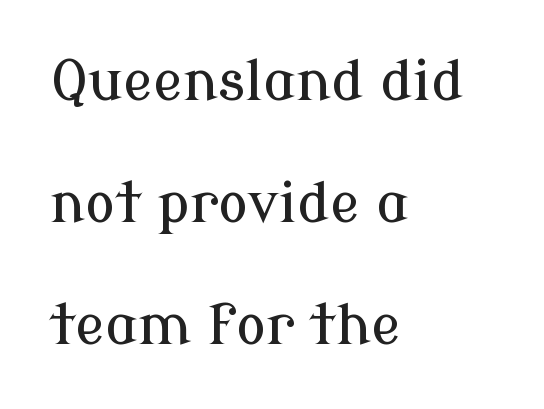
Q: Is the text italic (slanted)? A: No, it is upright.
Q: Is the typeface a serif or a sans-serif typeface? A: Serif.
Q: Is the text underlined? A: No.
Q: How is the paragraph aligned? A: Left-aligned.
Q: Is the spacing between letters normal or unusually wide? A: Normal.
Q: Is the spacing between lines tight, normal or loose? A: Loose.
Q: Width (condensed, normal, or wide)? A: Normal.
Q: Stroke contrast? A: Low.
Q: x-height? A: Medium.
Q: Monospaced? A: No.
